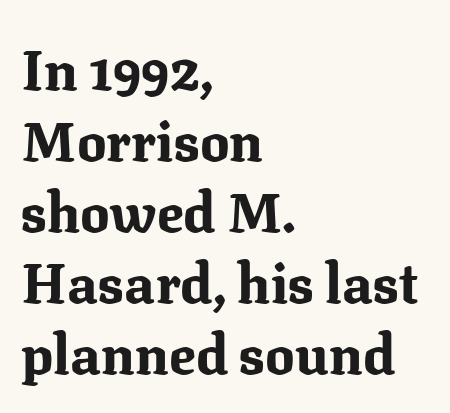
The space between consecutive lines is moderate. One-word summary of the alignment: left. The type sits square on the baseline with zero lean. A typesetter would call this zero additional tracking. Is this a fixed-width face? No — the glyphs have proportional, varying widths. Plain, unruled lines of type.
